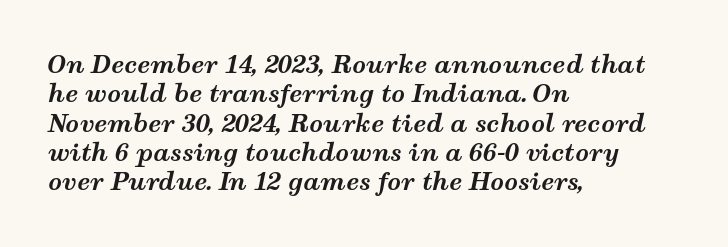
Q: Is the text bold? A: Yes.
Q: Is the text italic (slanted)? A: Yes, it leans right by about 12 degrees.
Q: Is the text underlined? A: No.
Q: How is the paragraph aligned? A: Left-aligned.
Q: Is the spacing between letters normal or unusually wide? A: Normal.
